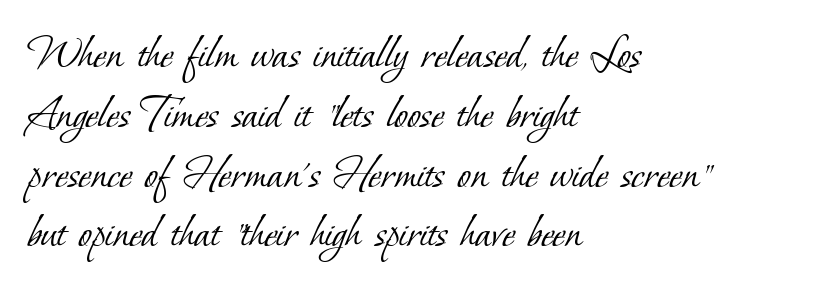
The image shows 49 px light serif type; set left-aligned, line spacing 1.22x, normal letter spacing, not underlined; low stroke contrast and a small x-height.
